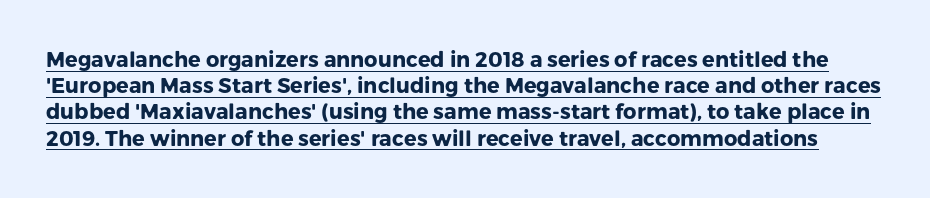
Q: Is the text bold? A: Yes.
Q: Is the text italic (slanted)? A: No, it is upright.
Q: Is the text underlined? A: Yes.
Q: Is the spacing between letters normal or unusually wide? A: Normal.
Q: Is the spacing between lines tight, normal or loose? A: Normal.
